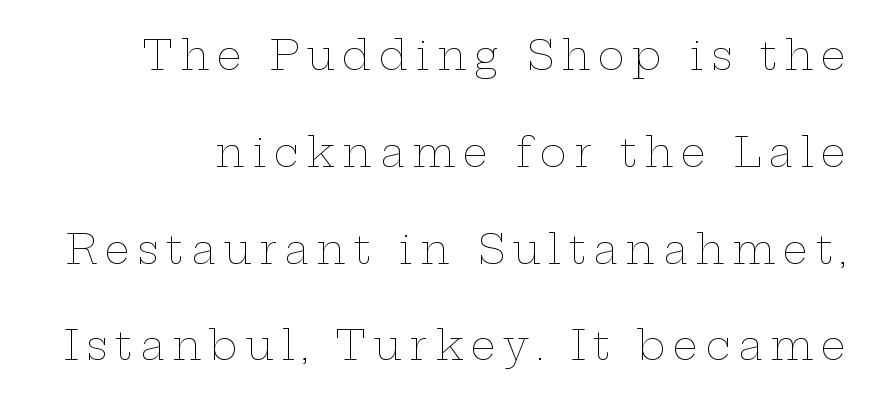
{"italic": "no", "bold": "no", "weight": "thin", "width": "wide", "stroke_contrast": "low", "x_height": "medium", "monospaced": "no", "underline": "no", "line_spacing": "loose", "line_spacing_ratio": 2.42, "glyph_px": 40}
